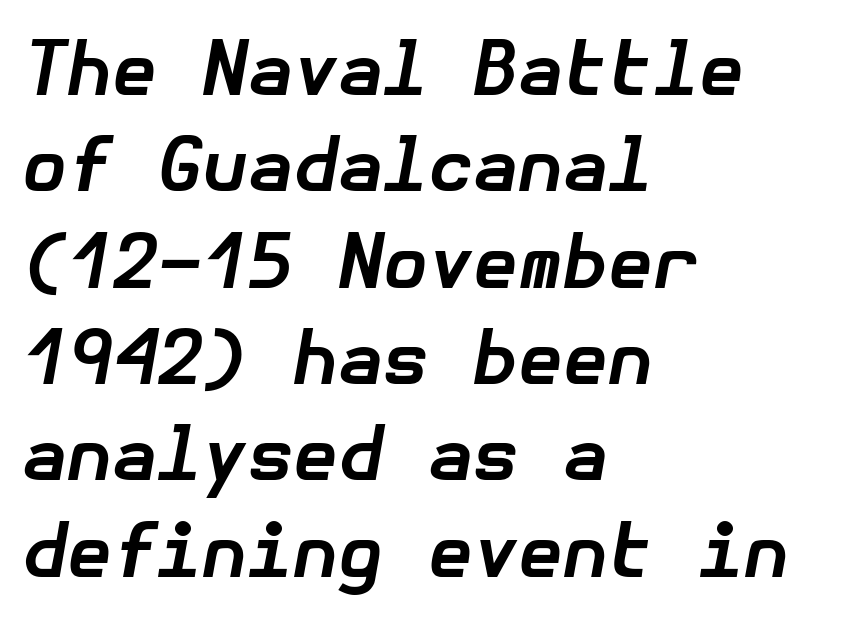
The image shows 73 px bold type, italic (leaning right); set left-aligned, normal line spacing (1.32x), normal letter spacing, not underlined; low stroke contrast and a medium x-height.
